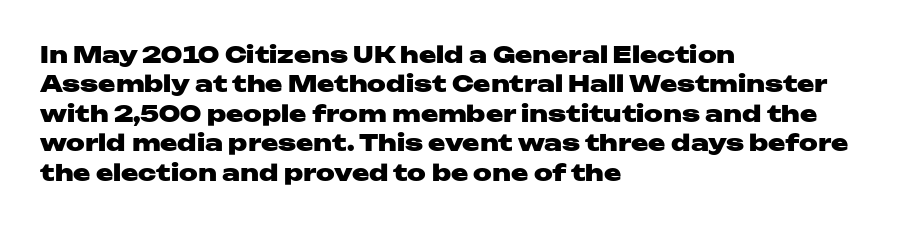
The image shows 23 px bold type, upright; set left-aligned, normal line spacing (1.28x), normal letter spacing, not underlined.
